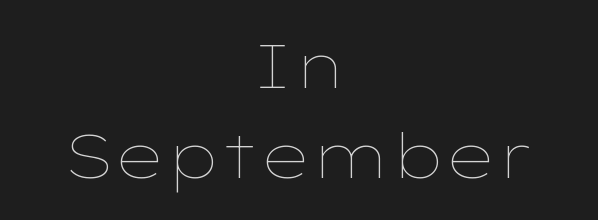
Check under the words: just untouched page. No extra ink here — the face is not bold. You could call the tracking neutral — neither tight nor loose. You could not count columns in this text — the font is proportionally spaced. The paragraph has two soft edges and a firm central axis. Regarding leading, the lines here are spaced in the standard way.
